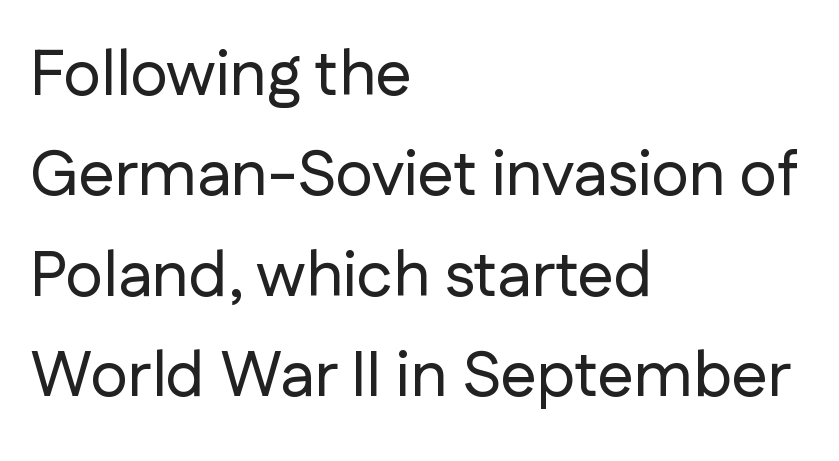
{"serif": "no", "italic": "no", "width": "normal", "stroke_contrast": "low", "x_height": "medium", "monospaced": "no", "underline": "no", "align": "left", "line_spacing": "normal", "line_spacing_ratio": 1.57, "letter_spacing": "normal", "letter_spacing_em": 0.0, "glyph_px": 64}
